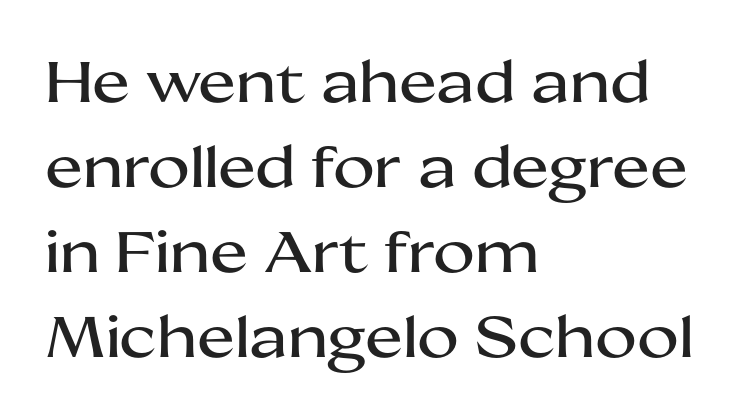
{"italic": "no", "width": "wide", "stroke_contrast": "medium", "x_height": "medium", "monospaced": "no", "underline": "no", "align": "left", "line_spacing": "normal", "line_spacing_ratio": 1.49, "letter_spacing": "normal", "letter_spacing_em": 0.0, "glyph_px": 57}
